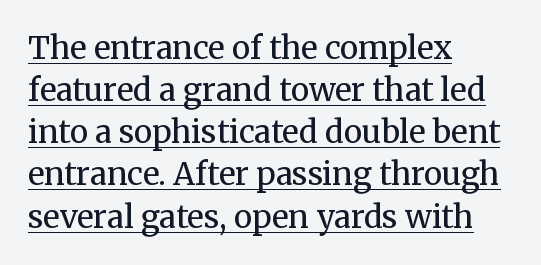
These lines are set flush left with a ragged right edge. Vertical strokes here are truly vertical. Spacing between characters is what you'd get straight out of the box. The characters are drawn with everyday or finer stroke widths.
